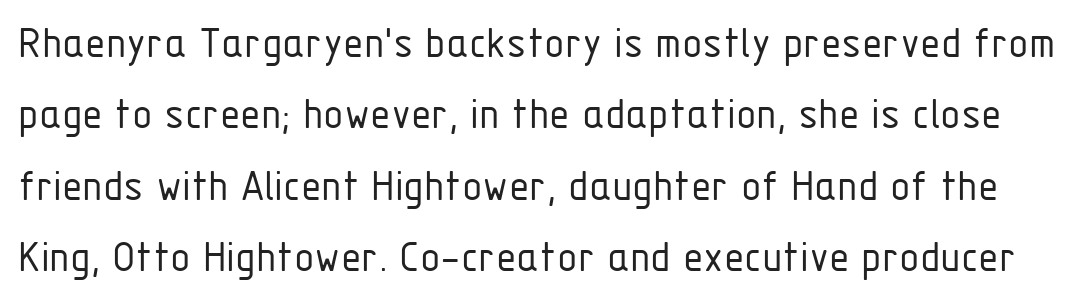
Q: Is the text bold? A: No.
Q: Is the text italic (slanted)? A: No, it is upright.
Q: Is the typeface a serif or a sans-serif typeface? A: Sans-serif.
Q: Is the text underlined? A: No.
Q: Is the spacing between letters normal or unusually wide? A: Normal.
Q: Is the spacing between lines tight, normal or loose? A: Normal.
Q: Width (condensed, normal, or wide)? A: Condensed.
Q: Stroke contrast? A: Low.
Q: x-height? A: Medium.
Q: Monospaced? A: No.
